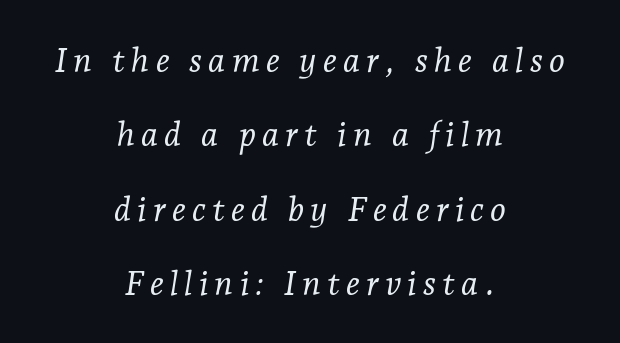
Does the lettering tilt? It does — this is italic. A clean baseline with only descenders dipping below it. Serif or sans? Serif — the stroke terminals have little feet. Caption: face not bold, strokes unweighted. These lines are rendered in a variable-pitch font. If you measured baseline to baseline, you'd find a long distance.
